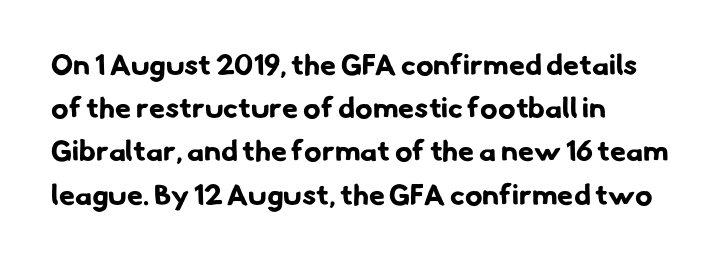
The type family on display is of the sans-serif kind. Honestly, there is no underline to notice here at all. Each letter keeps its own natural width here, so spacing adapts to shape. Regular leading. Is the letter spacing exaggerated? No — it looks like the ordinary default. Compared with a centered layout, this one pins lines to the left instead.
